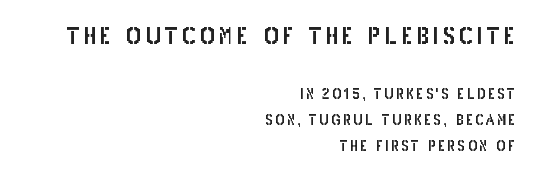
This rendering features lettering with no underline. Look at the glyph heights: the upper group is clearly the bigger setting. The rag falls on the left side of this text block. Tall strokes in this sample are plumb rather than angled.
